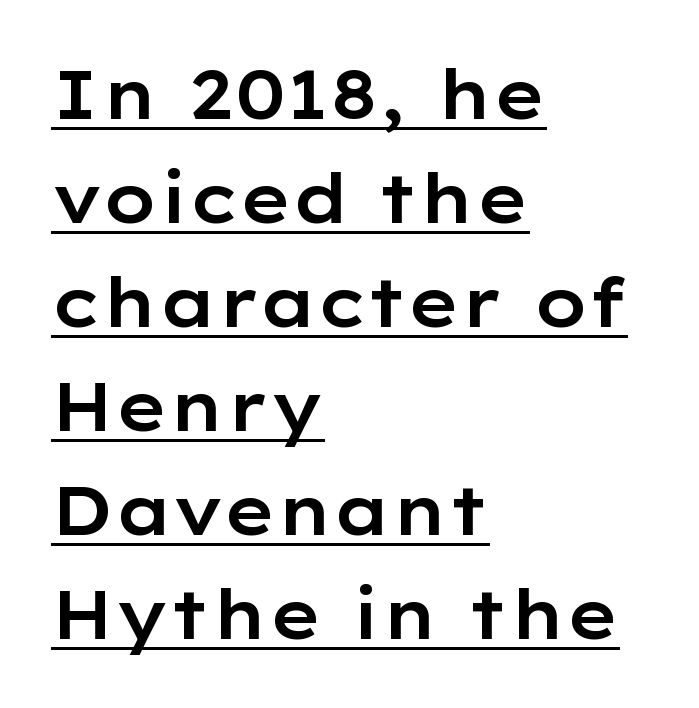
{"serif": "no", "italic": "no", "width": "wide", "stroke_contrast": "low", "x_height": "medium", "monospaced": "no", "underline": "yes", "align": "left", "line_spacing": "normal", "line_spacing_ratio": 1.53, "letter_spacing": "normal", "letter_spacing_em": 0.0, "glyph_px": 68}
